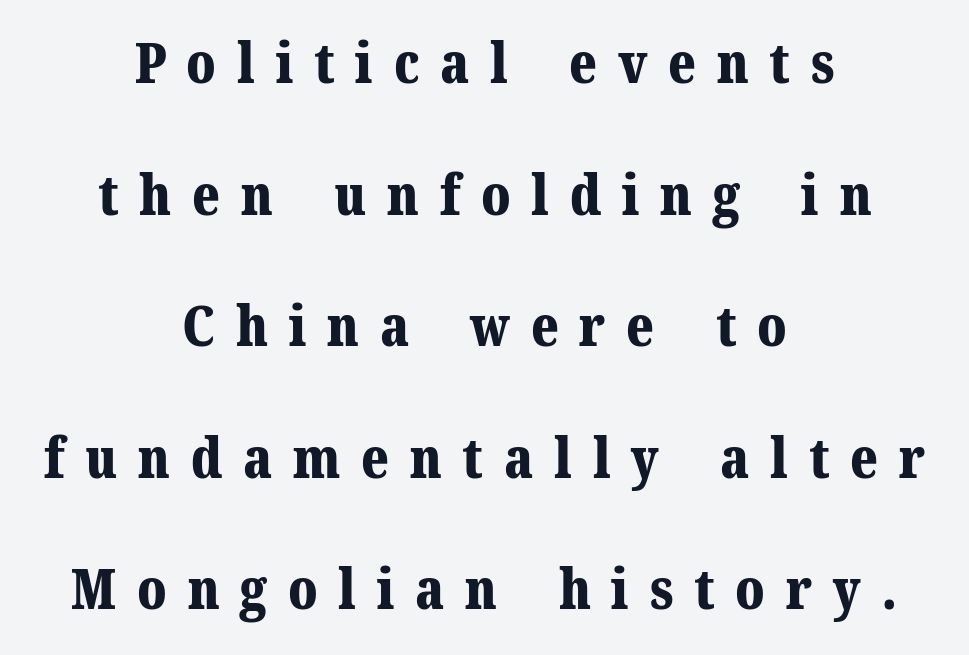
{"serif": "yes", "italic": "no", "bold": "yes", "weight": "bold", "width": "normal", "stroke_contrast": "medium", "x_height": "medium", "monospaced": "no", "underline": "no", "align": "center", "line_spacing": "loose", "line_spacing_ratio": 2.35, "letter_spacing": "wide", "letter_spacing_em": 0.37, "glyph_px": 56}
